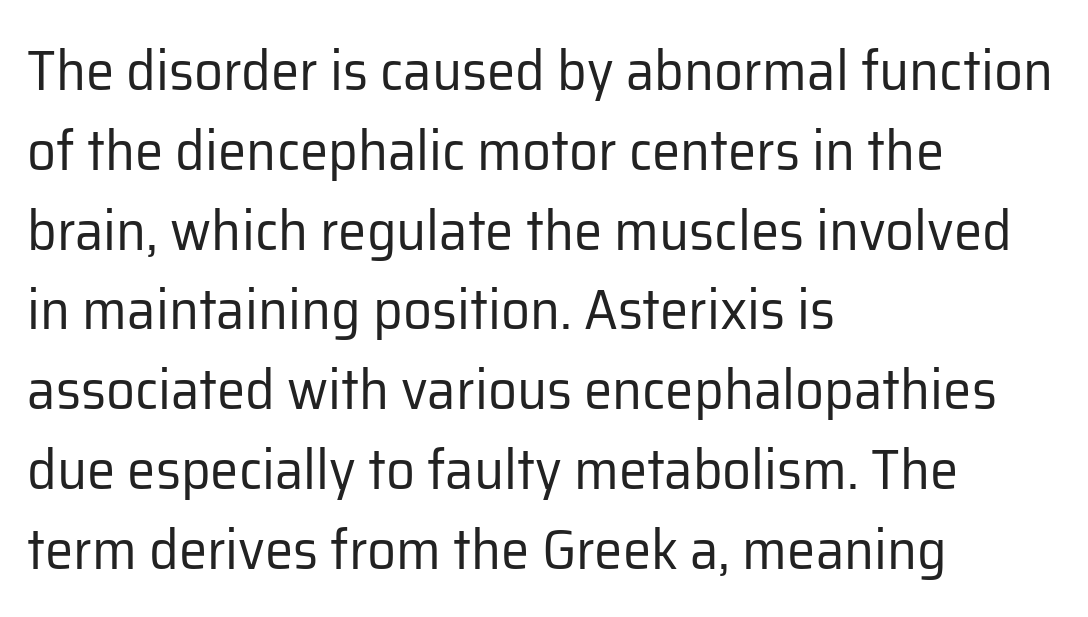
Observe the ordinary spacing: letters are neighbours, not strangers. Regarding serifs, this sample does without them. Think standard paragraph weight, or any step lighter than that. In terms of posture, this sample is upright.
